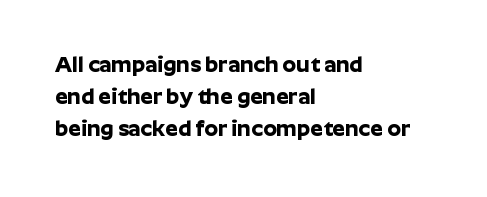
Students, observe: this is what conventionally led text looks like. Ascenders rise straight up at ninety degrees. Pretty heavy lettering here — definitely bold. The words here are not underlined.
